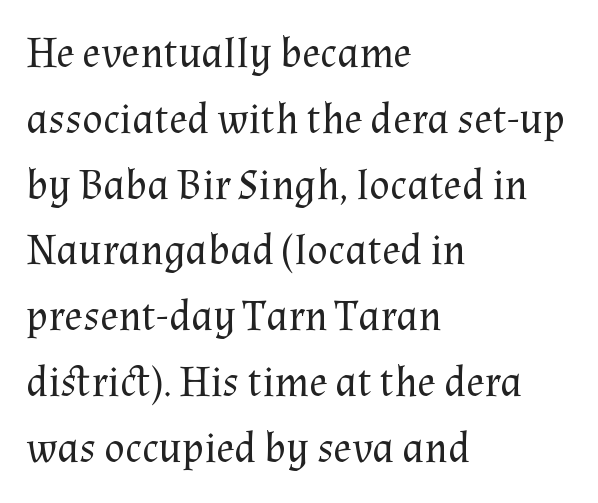
Q: Is the text bold? A: No.
Q: Is the text italic (slanted)? A: No, it is upright.
Q: Is the text underlined? A: No.
Q: How is the paragraph aligned? A: Left-aligned.
Q: Is the spacing between letters normal or unusually wide? A: Normal.
Q: Is the spacing between lines tight, normal or loose? A: Normal.
Q: Width (condensed, normal, or wide)? A: Normal.
Q: Stroke contrast? A: Medium.
Q: x-height? A: Medium.
Q: Monospaced? A: No.
